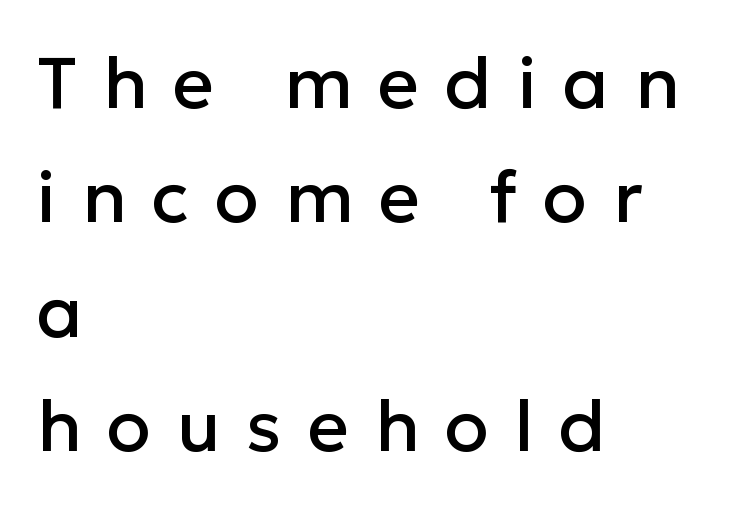
The tracking jumps out immediately: characters are airy and widely separated. These lines are set flush left with a ragged right edge. Proportional: the letters do not fall into vertical columns. Letters rest on an invisible, unmarked baseline.
